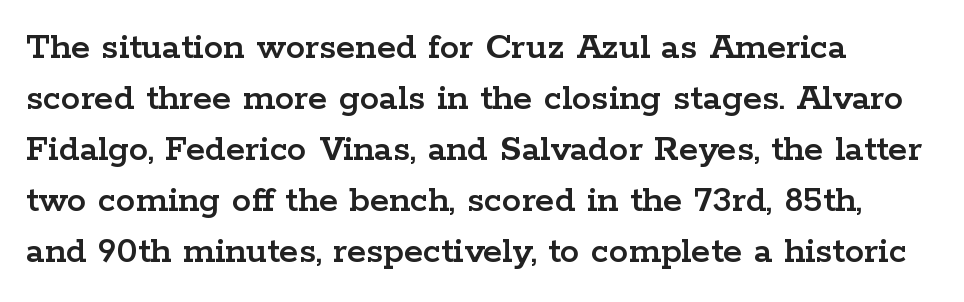
The specimen omits any rule beneath the text block's lines. Classification — serif. Leading: standard. Italic? Not at all — the glyphs are vertical. These lines are rendered in a variable-pitch font. The gaps between neighbouring characters are ordinary and unremarkable.
